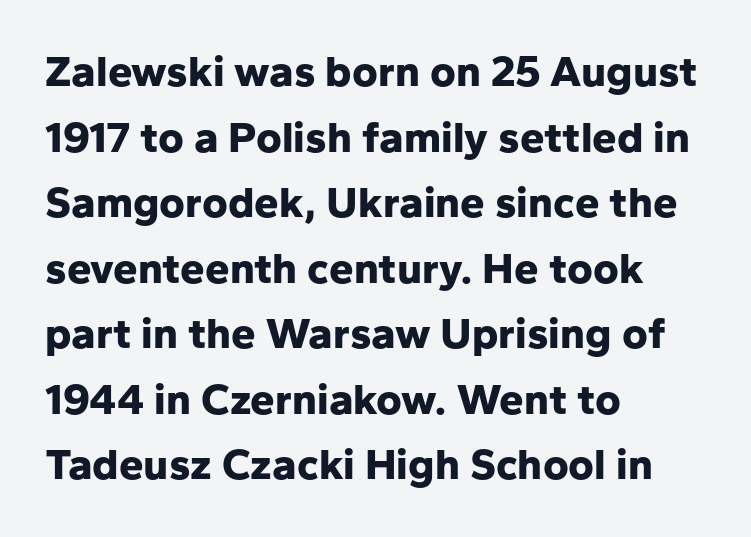
{"serif": "no", "italic": "no", "bold": "yes", "weight": "bold", "width": "normal", "stroke_contrast": "low", "x_height": "medium", "monospaced": "no", "underline": "no", "align": "left", "line_spacing": "normal", "line_spacing_ratio": 1.49, "letter_spacing": "normal", "letter_spacing_em": 0.0, "glyph_px": 44}
